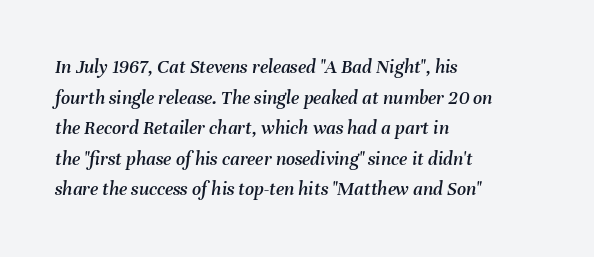
The space beneath each line is pristine and unruled. The line texture is even and compact thanks to regular tracking. In terms of posture, this sample is oblique. Is there much room between lines? A standard amount, neither cramped nor airy. Layout note: lines flush left.
